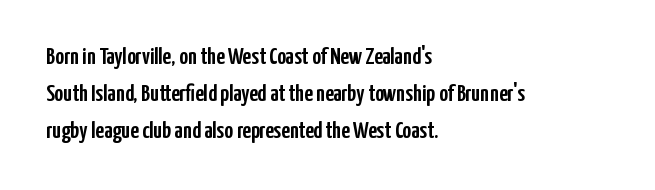
{"italic": "no", "underline": "no", "align": "left", "line_spacing": "normal", "line_spacing_ratio": 1.55, "letter_spacing": "normal", "letter_spacing_em": 0.0, "glyph_px": 24}
